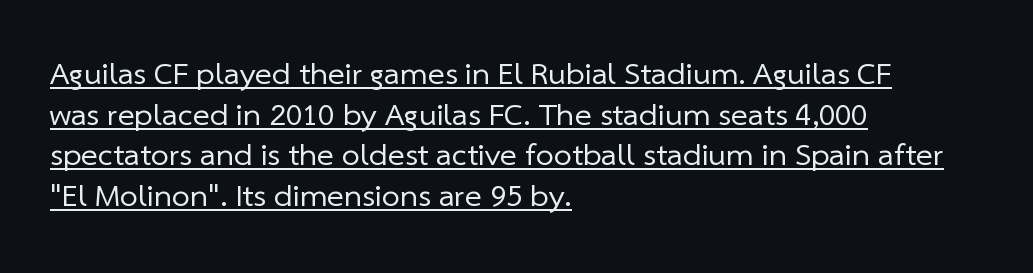
The image shows 32 px regular-weight sans-serif type; set left-aligned, normal line spacing (1.27x), normal letter spacing, underlined; low stroke contrast and a medium x-height.
